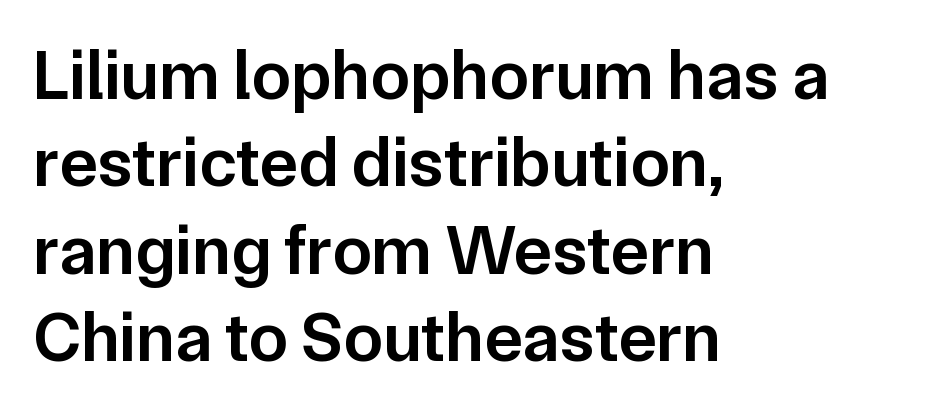
Q: Is the text bold? A: Semi-bold.
Q: Is the text italic (slanted)? A: No, it is upright.
Q: Is the typeface a serif or a sans-serif typeface? A: Sans-serif.
Q: Is the text underlined? A: No.
Q: How is the paragraph aligned? A: Left-aligned.
Q: Is the spacing between letters normal or unusually wide? A: Normal.
Q: Width (condensed, normal, or wide)? A: Normal.
Q: Stroke contrast? A: Low.
Q: x-height? A: Medium.
Q: Monospaced? A: No.
